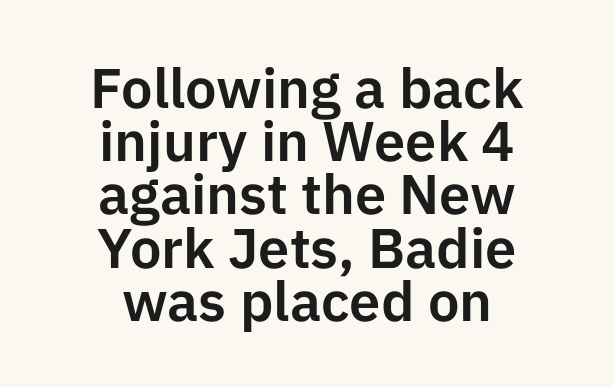
The image shows 56 px sans-serif type, upright; set centered, tight line spacing (0.95x), normal letter spacing, not underlined; low stroke contrast and a medium x-height.
